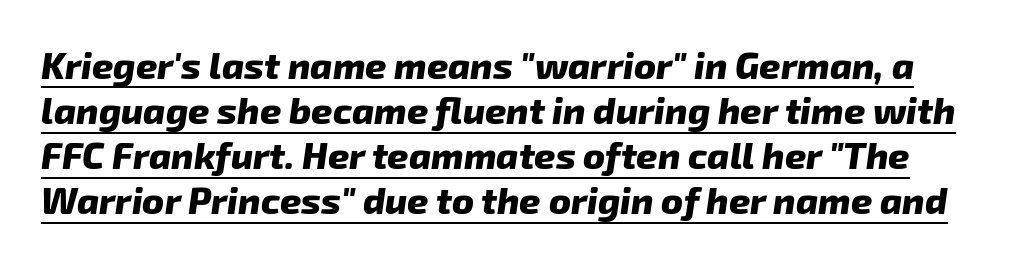
{"serif": "no", "bold": "yes", "weight": "heavy", "width": "normal", "stroke_contrast": "low", "x_height": "medium", "monospaced": "no", "underline": "yes", "line_spacing_ratio": 1.22, "letter_spacing": "normal", "letter_spacing_em": 0.0, "glyph_px": 37}
